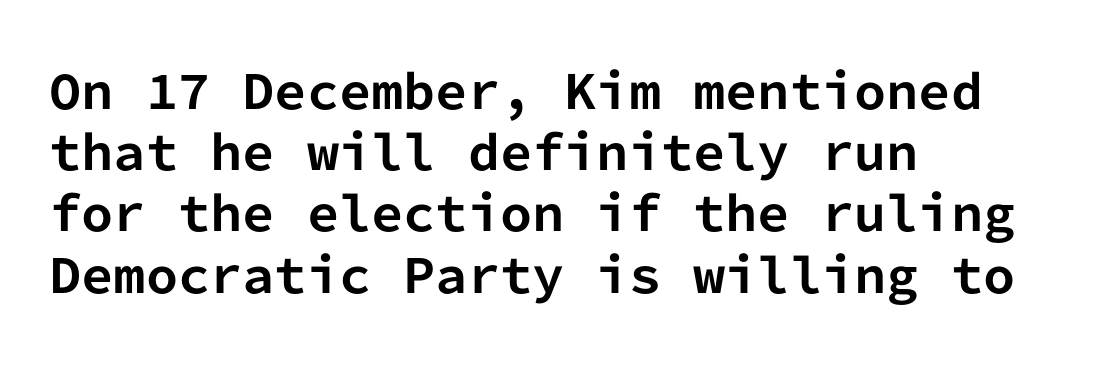
{"serif": "no", "italic": "no", "bold": "yes", "weight": "bold", "width": "normal", "stroke_contrast": "low", "x_height": "medium", "monospaced": "yes", "underline": "no", "align": "left", "line_spacing": "normal", "line_spacing_ratio": 1.33, "letter_spacing": "normal", "letter_spacing_em": 0.0, "glyph_px": 46}
